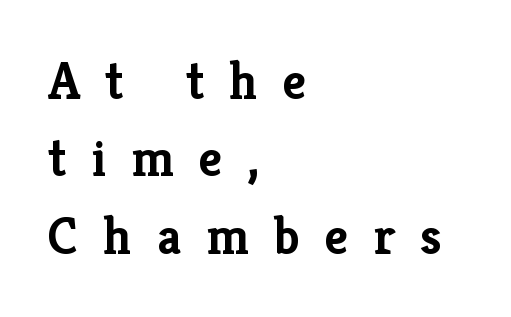
Letters rest on an invisible, unmarked baseline. A serif font was chosen for this passage. Honestly, the letter spacing is so wide it's the main thing you notice. A normal amount of white space separates one row of letters from the next. These words are printed bold, with thick strokes throughout.
